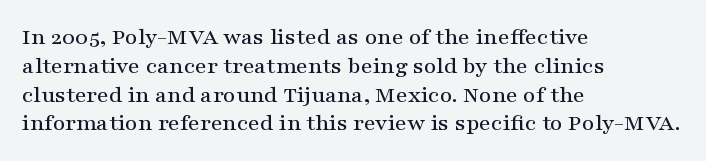
The image shows 24 px text type, upright; set left-aligned, line spacing 1.2x, normal letter spacing, not underlined.
